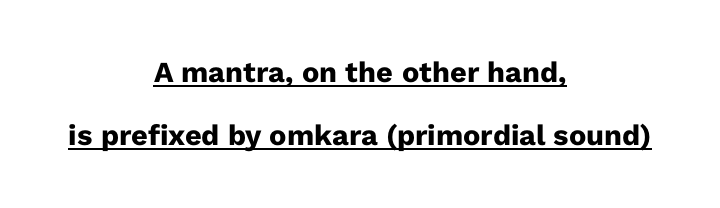
Heft: maximum for text — a bold. The passage shown stacks its lines with a broad gap. If you drew a line through each stem, it would be perfectly vertical. Each line of the rendering has a horizontal stroke beneath the glyphs. The tracking reads as untouched default to a designer's eye. Each letter keeps its own natural width here, so spacing adapts to shape.
